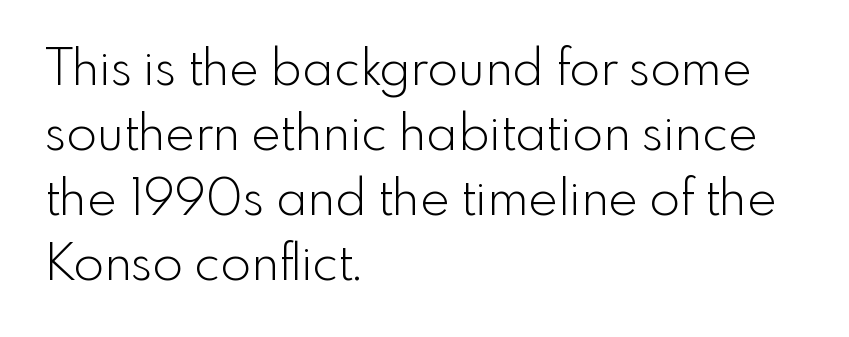
{"serif": "no", "italic": "no", "bold": "no", "weight": "light", "width": "normal", "x_height": "small", "monospaced": "no", "underline": "no", "align": "left", "line_spacing": "normal", "line_spacing_ratio": 1.3, "letter_spacing": "normal", "letter_spacing_em": 0.0, "glyph_px": 50}
